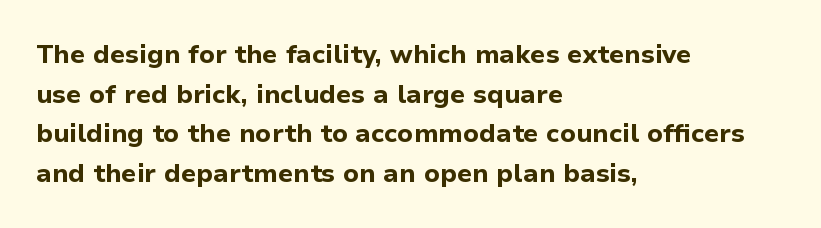
Line spacing here is normal. Words float on clear page, feet unadorned. Each glyph is drawn with heavy, bold strokes. There is no visible air inserted between adjacent glyphs. These lines are set flush left with a ragged right edge. This is roman type, the default non-slanted kind.
